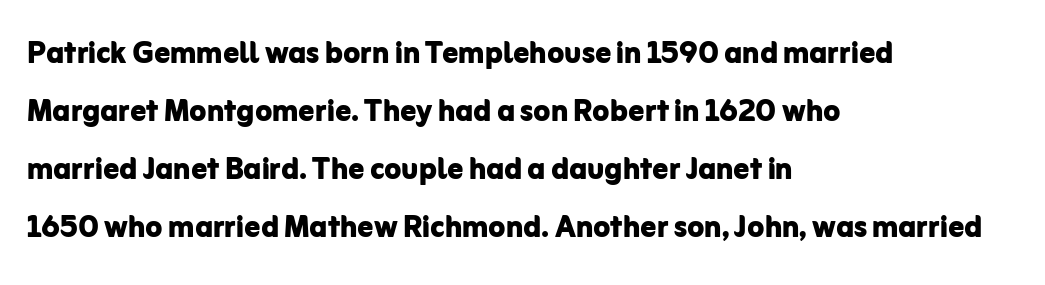
{"serif": "no", "italic": "no", "bold": "yes", "weight": "bold", "width": "normal", "stroke_contrast": "low", "x_height": "medium", "monospaced": "no", "underline": "no", "align": "left", "line_spacing": "normal", "line_spacing_ratio": 1.49, "letter_spacing": "normal", "letter_spacing_em": 0.0, "glyph_px": 39}
